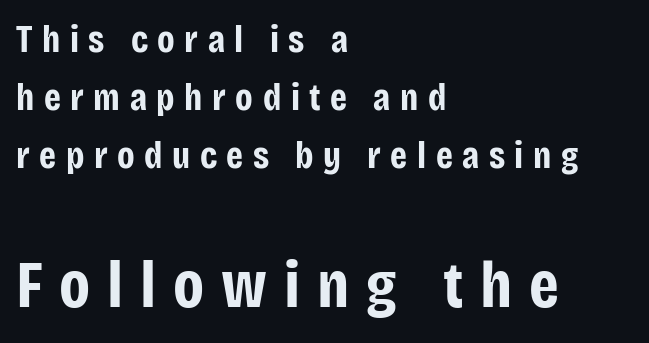
Unmarked baselines from the first word to the last. Block two is the big one; block one sits smaller above it. There is plenty of visible air inserted between adjacent glyphs. These lines stack with their left ends in a neat column. Varying glyph widths throughout — classic text-font behaviour.
